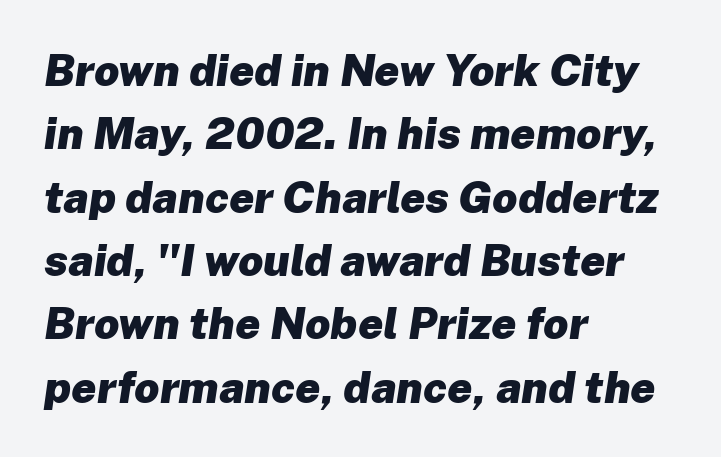
{"italic": "yes", "lean": "right", "slant_degrees": 8, "bold": "yes", "weight": "heavy", "width": "normal", "stroke_contrast": "low", "x_height": "medium", "monospaced": "no", "underline": "no", "align": "left", "line_spacing": "normal", "line_spacing_ratio": 1.44, "letter_spacing": "normal", "letter_spacing_em": 0.0, "glyph_px": 44}
